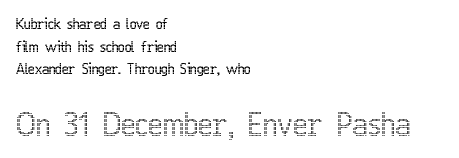
Casual observation: everything's shoved over to the left. The tracking reads as untouched default to a designer's eye. Note: smaller setting up top, larger setting below. Italic? Not at all — the glyphs are vertical.
